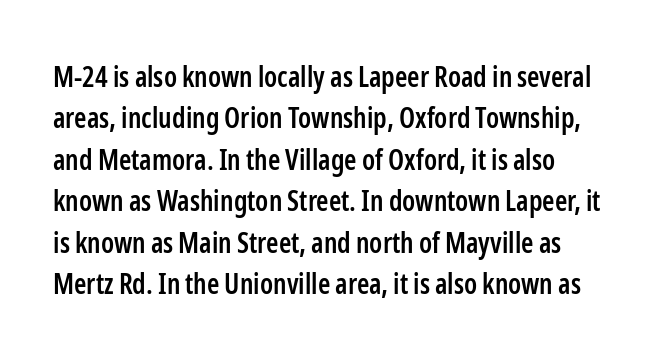
{"serif": "no", "italic": "no", "bold": "semi", "weight": "semibold", "width": "condensed", "stroke_contrast": "low", "x_height": "medium", "monospaced": "no", "underline": "no", "line_spacing": "normal", "line_spacing_ratio": 1.48, "letter_spacing": "normal", "letter_spacing_em": 0.0, "glyph_px": 28}
